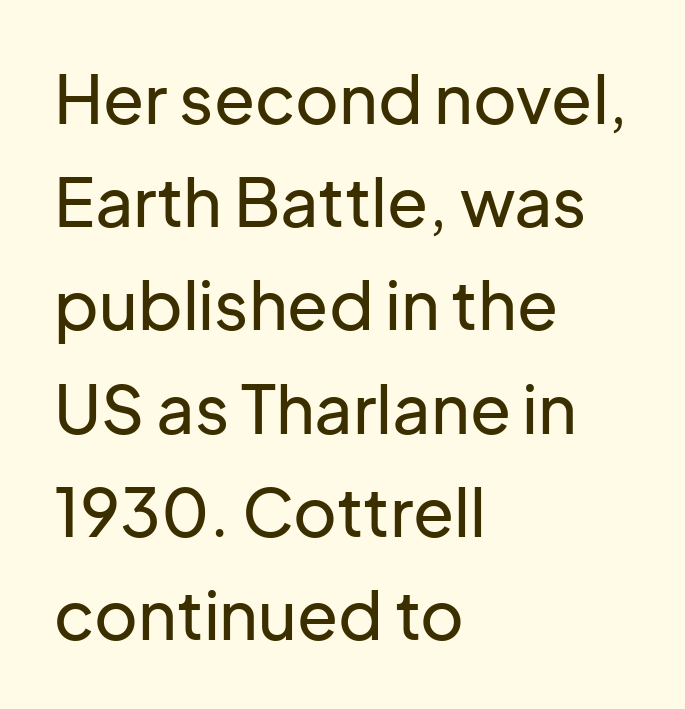
Whoever set this chose a conventional vertical rhythm. Look at the tracking — it's just the regular setting, nothing added. You could not count columns in this text — the font is proportionally spaced. Horizontally, the lines are justified to the leading edge only.
